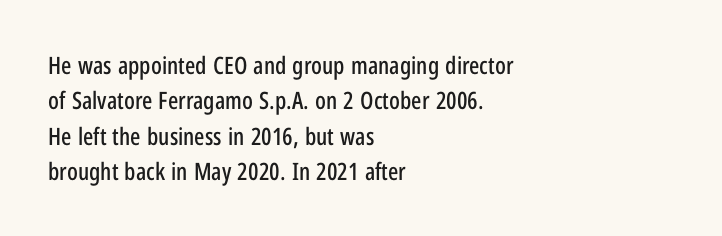
The passage shown stacks its lines at a standard gap. No extra tracking has been applied to these lines. Compared with a centered layout, this one pins lines to the left instead. The area under the type is left untouched. When letters stand straight like this, we call the style roman or upright.
